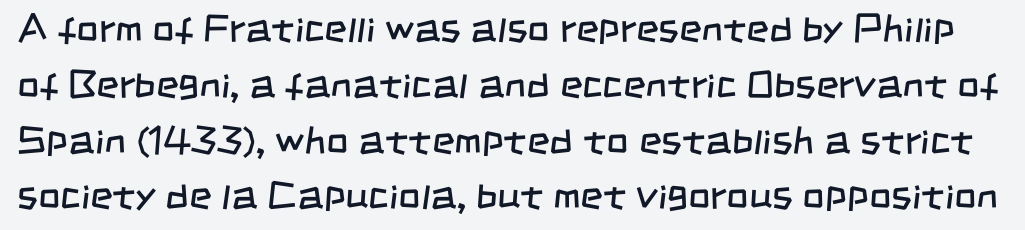
Vertical stems look standard width or narrower in stroke. How are the letters spaced? Ordinarily, with no added tracking. Classification — sans serif. Here the designer chose a conventional face with non-uniform glyph widths.
